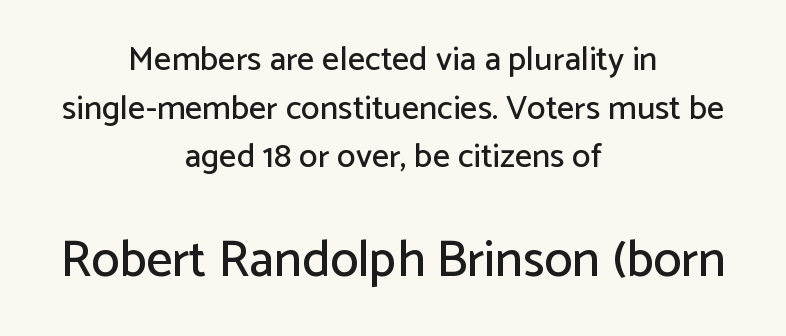
Q: Is the text italic (slanted)? A: No, it is upright.
Q: Is the typeface a serif or a sans-serif typeface? A: Sans-serif.
Q: Is the text underlined? A: No.
Q: How is the paragraph aligned? A: Centered.
Q: Is the spacing between letters normal or unusually wide? A: Normal.
Q: Is the spacing between lines tight, normal or loose? A: Normal.
Q: Which block of text is set in a larger size, the first (top) or the second (bottom)? A: The second (bottom) one.
Q: Width (condensed, normal, or wide)? A: Normal.
Q: Stroke contrast? A: Low.
Q: x-height? A: Medium.
Q: Monospaced? A: No.
